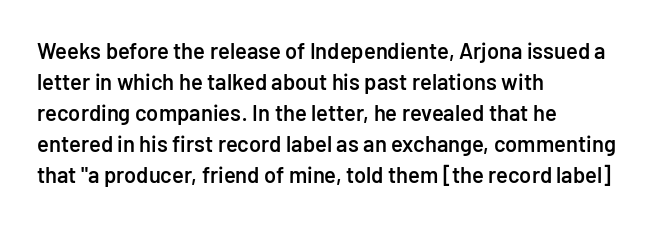
Q: Is the text bold? A: Semi-bold.
Q: Is the text italic (slanted)? A: No, it is upright.
Q: Is the text underlined? A: No.
Q: How is the paragraph aligned? A: Left-aligned.
Q: Is the spacing between letters normal or unusually wide? A: Normal.
Q: Is the spacing between lines tight, normal or loose? A: Normal.
